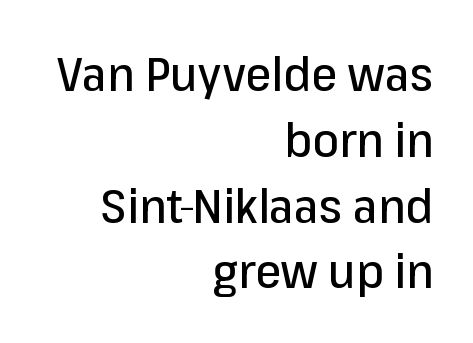
{"serif": "no", "italic": "no", "width": "normal", "stroke_contrast": "low", "x_height": "medium", "monospaced": "no", "underline": "no", "align": "right", "line_spacing": "normal", "line_spacing_ratio": 1.4, "letter_spacing": "normal", "letter_spacing_em": 0.0, "glyph_px": 47}
